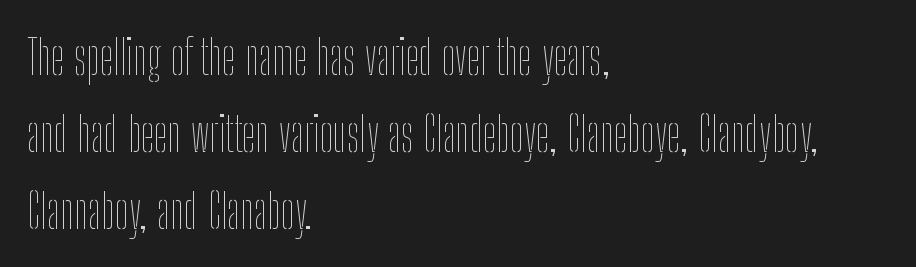
Q: Is the text bold? A: No.
Q: Is the text italic (slanted)? A: No, it is upright.
Q: Is the text underlined? A: No.
Q: How is the paragraph aligned? A: Left-aligned.
Q: Is the spacing between letters normal or unusually wide? A: Normal.
Q: Is the spacing between lines tight, normal or loose? A: Normal.
Q: Width (condensed, normal, or wide)? A: Condensed.
Q: Stroke contrast? A: Low.
Q: x-height? A: Medium.
Q: Monospaced? A: No.
